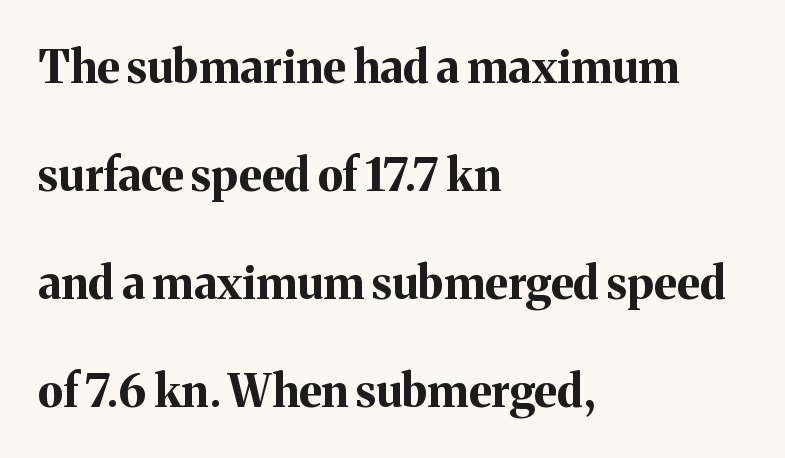
{"serif": "yes", "italic": "no", "bold": "yes", "weight": "bold", "width": "normal", "stroke_contrast": "medium", "x_height": "medium", "monospaced": "no", "underline": "no", "align": "left", "line_spacing": "loose", "line_spacing_ratio": 2.4, "letter_spacing": "normal", "letter_spacing_em": 0.0, "glyph_px": 45}
